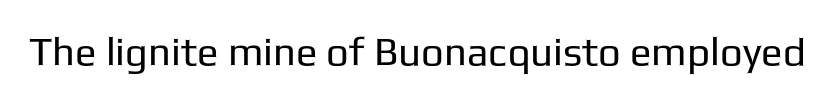
The image shows 40 px regular-weight sans-serif type, upright; set normal letter spacing, not underlined; low stroke contrast and a medium x-height.
